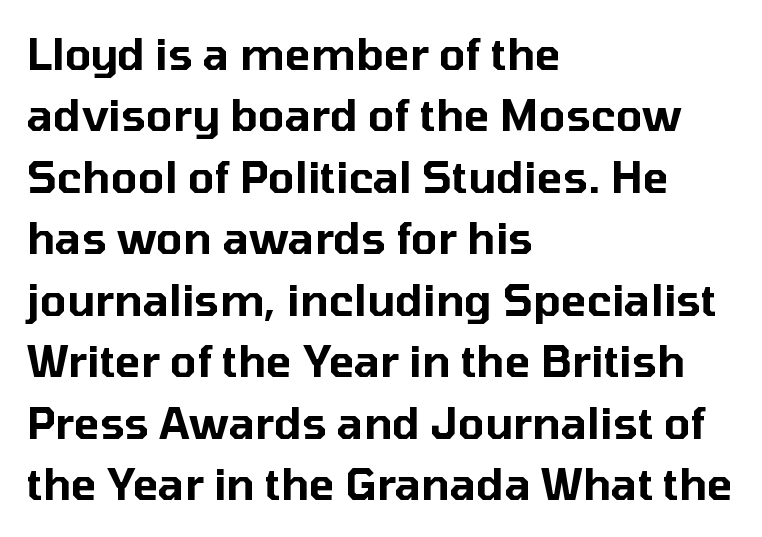
Spacing between characters is what you'd get straight out of the box. Looks like regular typesetting: each glyph gets only the width it needs. Notice how descenders clear the ascenders below comfortably — that's standard leading. Is the block centered? No — it sits flush against the left margin.
